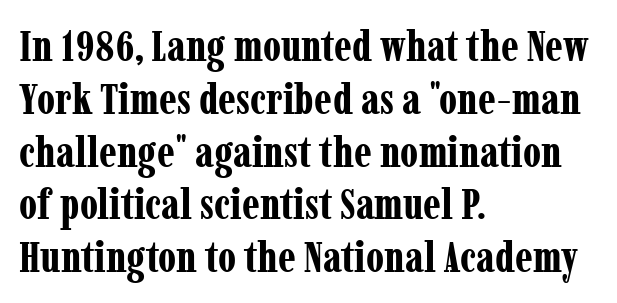
The image shows 44 px bold, condensed serif type, upright; set left-aligned, line spacing 1.2x, normal letter spacing, not underlined; low stroke contrast and a medium x-height.
